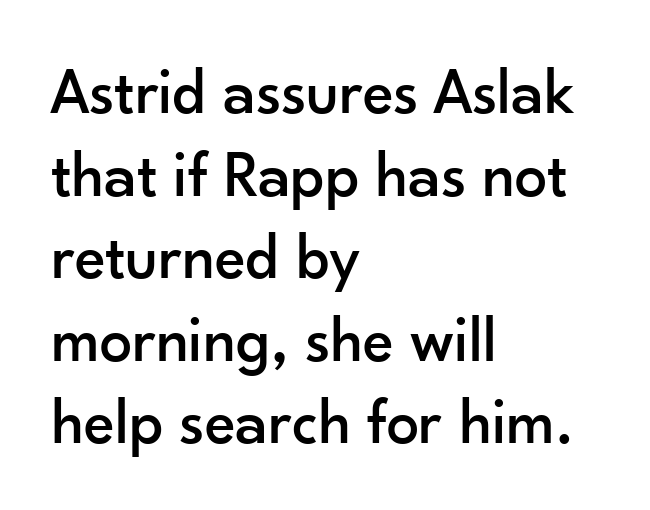
{"serif": "no", "italic": "no", "width": "normal", "stroke_contrast": "low", "x_height": "small", "monospaced": "no", "underline": "no", "align": "left", "line_spacing": "normal", "line_spacing_ratio": 1.27, "letter_spacing": "normal", "letter_spacing_em": 0.0, "glyph_px": 65}
